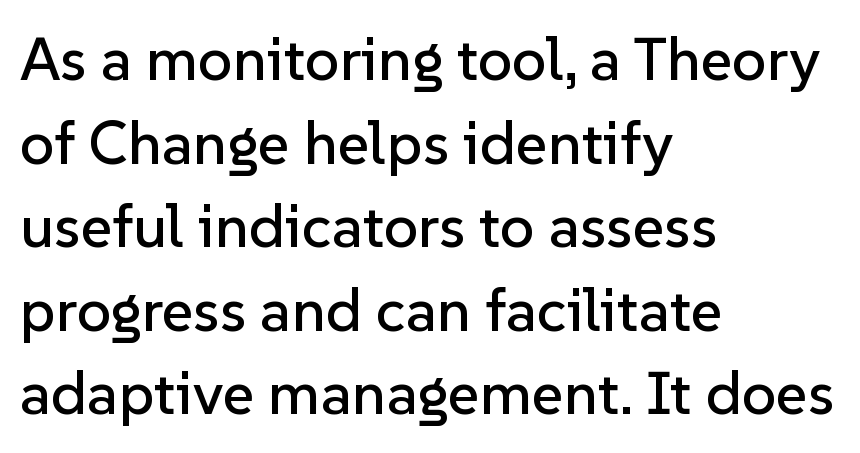
Q: Is the text italic (slanted)? A: No, it is upright.
Q: Is the typeface a serif or a sans-serif typeface? A: Sans-serif.
Q: Is the text underlined? A: No.
Q: How is the paragraph aligned? A: Left-aligned.
Q: Is the spacing between letters normal or unusually wide? A: Normal.
Q: Is the spacing between lines tight, normal or loose? A: Normal.
Q: Width (condensed, normal, or wide)? A: Normal.
Q: Stroke contrast? A: Low.
Q: x-height? A: Medium.
Q: Monospaced? A: No.
